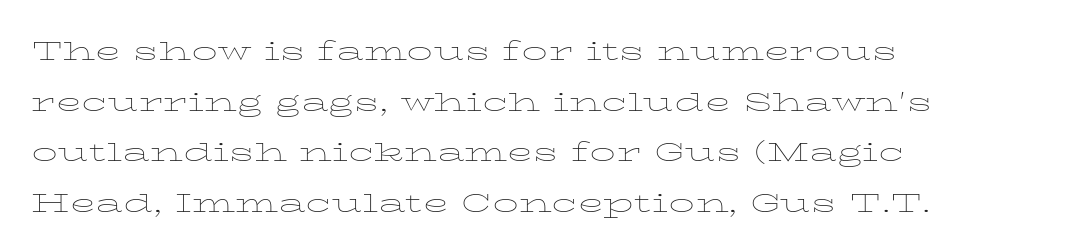
Varying glyph widths throughout — classic text-font behaviour. The horizontal fit of the characters is conventional and even. The font sits on the lighter half of the weight spectrum, regular included. Leading matches the norm, producing a regular column. Teacher's note: observe the even left margin — that is flush-left alignment. The baseline area is clear.
